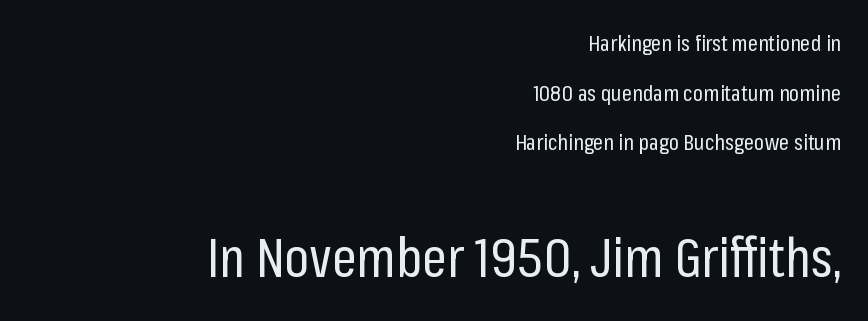
{"serif": "no", "italic": "no", "bold": "no", "weight": "regular", "width": "condensed", "stroke_contrast": "low", "x_height": "medium", "monospaced": "no", "underline": "no", "align": "right", "line_spacing": "loose", "line_spacing_ratio": 2.26, "letter_spacing": "normal", "letter_spacing_em": 0.0, "larger_block": "second", "size_ratio": 2.45, "glyph_px": 54}
